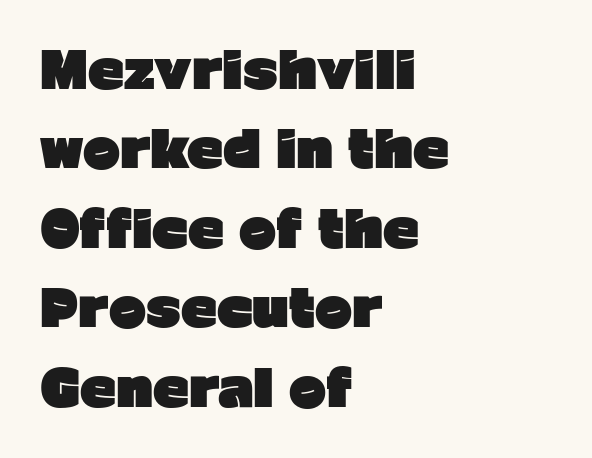
{"serif": "no", "italic": "no", "bold": "yes", "weight": "heavy", "width": "normal", "stroke_contrast": "low", "x_height": "medium", "monospaced": "no", "underline": "no", "align": "left", "line_spacing": "normal", "line_spacing_ratio": 1.59, "letter_spacing": "normal", "letter_spacing_em": 0.0, "glyph_px": 50}
